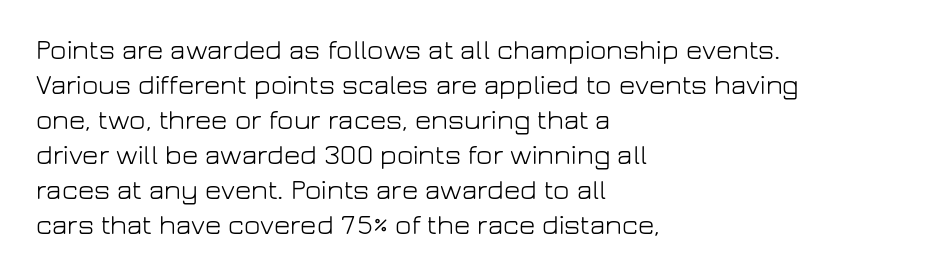
The vertical gap from one line to the next is medium. Each line starts at the same left margin while the right side varies. Anything drawn beneath the words? Only blank space. Look at the bottom of the vertical strokes: they stop flat, with no serifs. The letters stand upright; this is a roman face. Bold? No — there's no thickening of the strokes.
